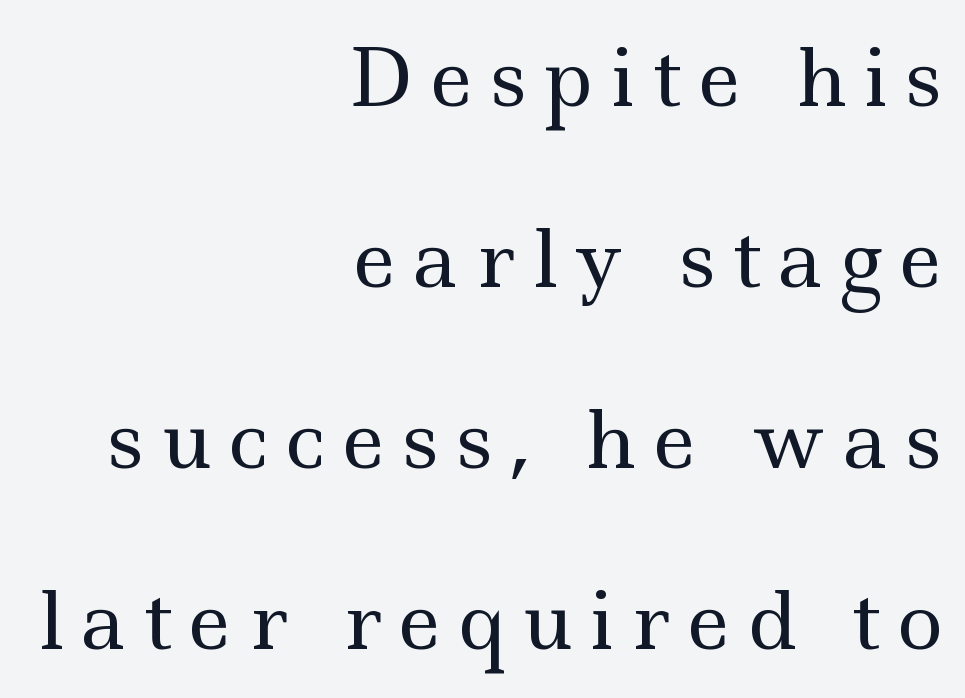
{"serif": "yes", "italic": "no", "bold": "no", "weight": "regular", "width": "wide", "x_height": "small", "monospaced": "no", "underline": "no", "align": "right", "line_spacing": "loose", "line_spacing_ratio": 2.32, "letter_spacing": "wide", "letter_spacing_em": 0.22, "glyph_px": 78}
